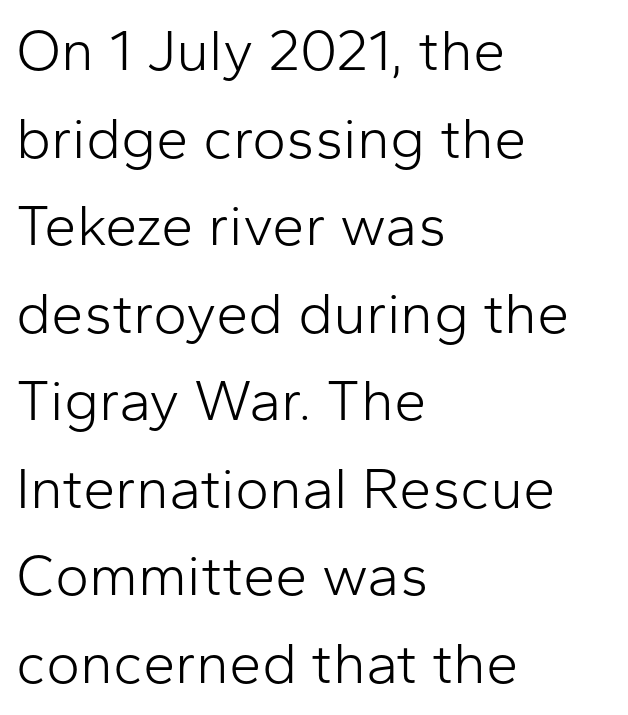
{"serif": "no", "italic": "no", "bold": "no", "weight": "light", "width": "normal", "stroke_contrast": "low", "x_height": "medium", "monospaced": "no", "underline": "no", "align": "left", "line_spacing": "normal", "line_spacing_ratio": 1.51, "letter_spacing": "normal", "letter_spacing_em": 0.0, "glyph_px": 58}
